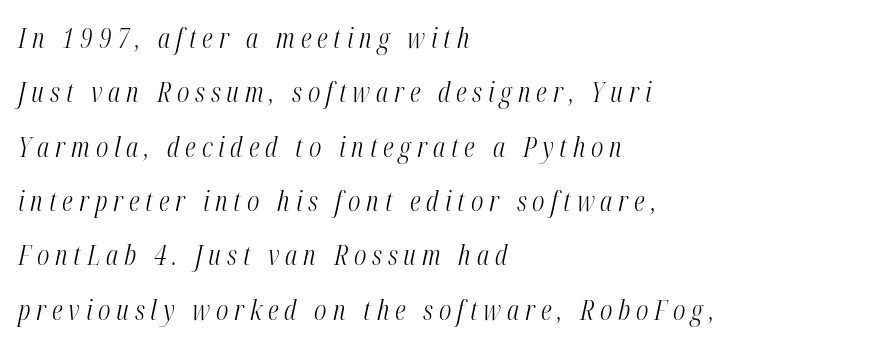
Q: Is the text bold? A: No.
Q: Is the text italic (slanted)? A: Yes, it leans right by about 12 degrees.
Q: Is the text underlined? A: No.
Q: How is the paragraph aligned? A: Left-aligned.
Q: Is the spacing between letters normal or unusually wide? A: Unusually wide.
Q: Is the spacing between lines tight, normal or loose? A: Loose.
Q: Width (condensed, normal, or wide)? A: Condensed.
Q: Stroke contrast? A: Medium.
Q: x-height? A: Medium.
Q: Monospaced? A: No.
